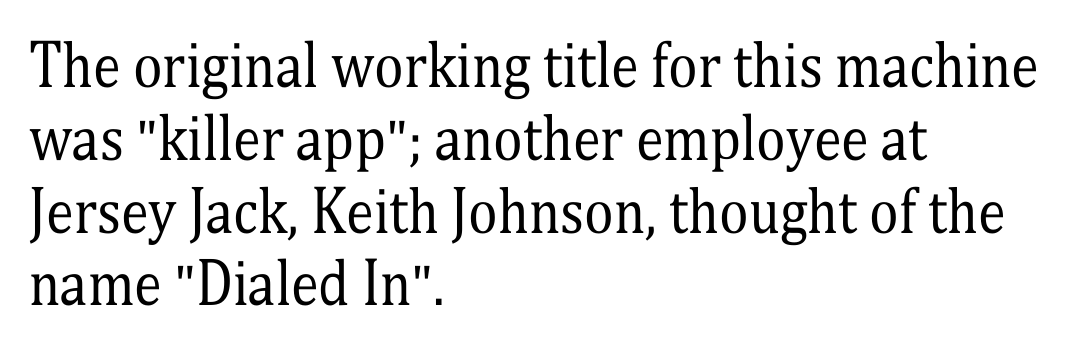
{"serif": "yes", "italic": "no", "bold": "no", "weight": "regular", "width": "condensed", "stroke_contrast": "medium", "x_height": "medium", "monospaced": "no", "underline": "no", "align": "left", "line_spacing": "normal", "line_spacing_ratio": 1.3, "letter_spacing": "normal", "letter_spacing_em": 0.0, "glyph_px": 56}
